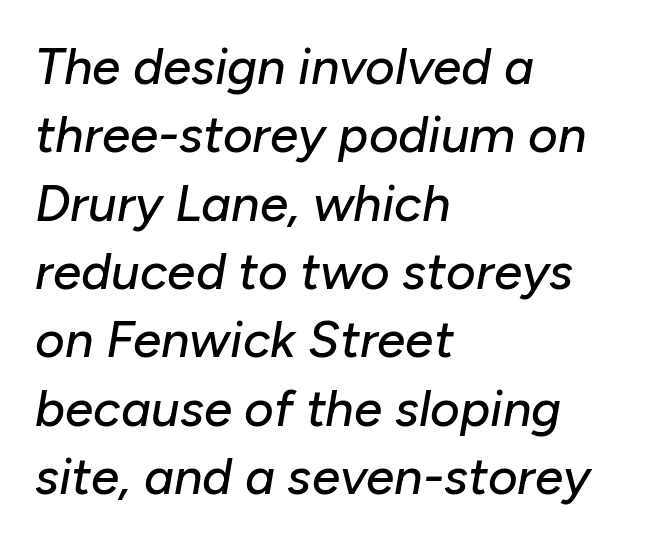
Honestly, the row spacing looks completely unremarkable. The words here are not underlined. Spacing between characters is what you'd get straight out of the box. The passage shown is typed in a proportional face where columns would drift.
